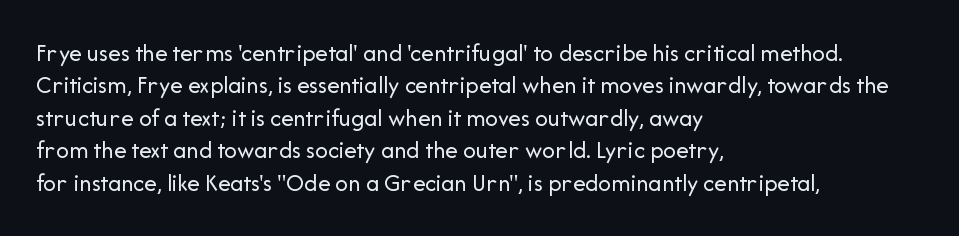
The image shows 25 px text type, upright; set left-aligned, normal line spacing (1.3x), normal letter spacing, not underlined.
